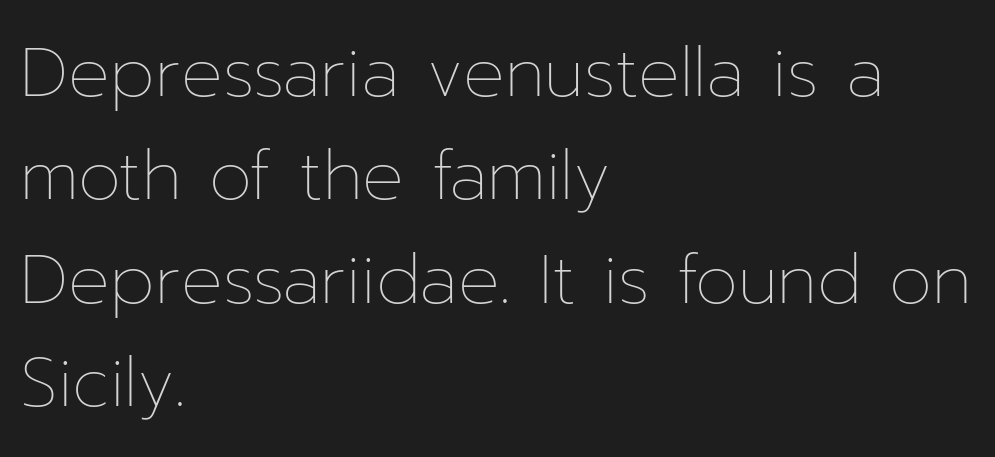
The image shows 69 px thin type, upright; set left-aligned, normal line spacing (1.5x), normal letter spacing, not underlined; low stroke contrast and a medium x-height.
